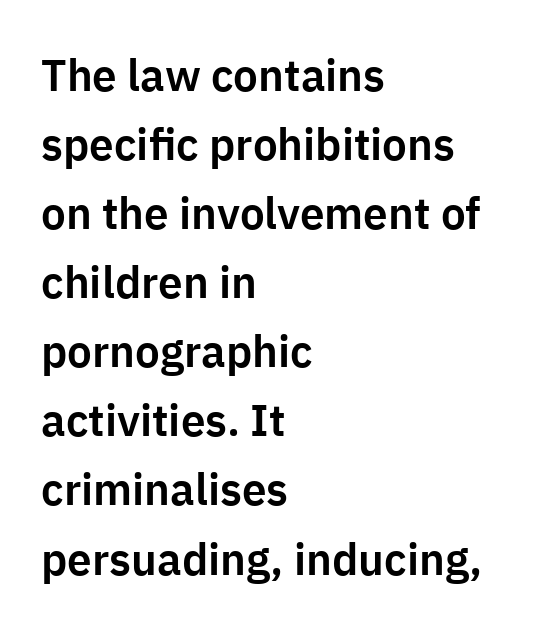
Q: Is the text italic (slanted)? A: No, it is upright.
Q: Is the typeface a serif or a sans-serif typeface? A: Sans-serif.
Q: Is the text underlined? A: No.
Q: How is the paragraph aligned? A: Left-aligned.
Q: Is the spacing between letters normal or unusually wide? A: Normal.
Q: Is the spacing between lines tight, normal or loose? A: Normal.
Q: Width (condensed, normal, or wide)? A: Normal.
Q: Stroke contrast? A: Low.
Q: x-height? A: Medium.
Q: Monospaced? A: No.
